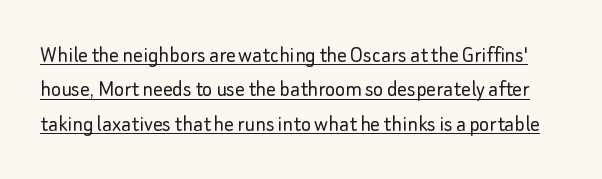
The image shows 24 px text type, upright; set normal line spacing (1.43x), normal letter spacing, underlined.
